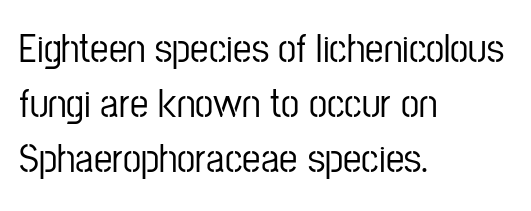
{"serif": "no", "italic": "no", "width": "condensed", "stroke_contrast": "low", "x_height": "medium", "monospaced": "no", "underline": "no", "align": "left", "line_spacing": "normal", "line_spacing_ratio": 1.34, "letter_spacing": "normal", "letter_spacing_em": 0.0, "glyph_px": 41}
